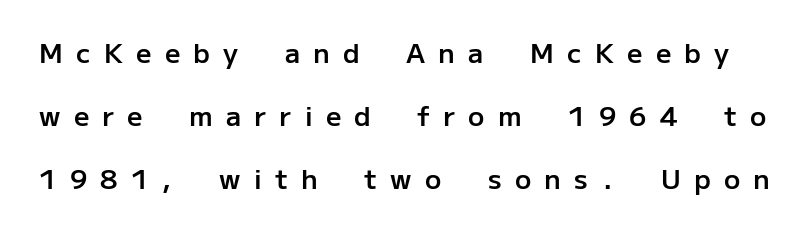
The image shows 27 px text type, upright; set loose line spacing (2.34x), unusually wide letter spacing (+0.49 em), not underlined.
